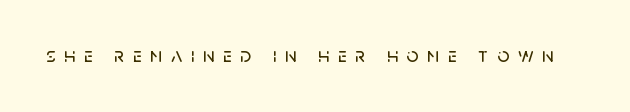
Q: Is the text italic (slanted)? A: No, it is upright.
Q: Is the text underlined? A: No.
Q: Is the spacing between letters normal or unusually wide? A: Unusually wide.
